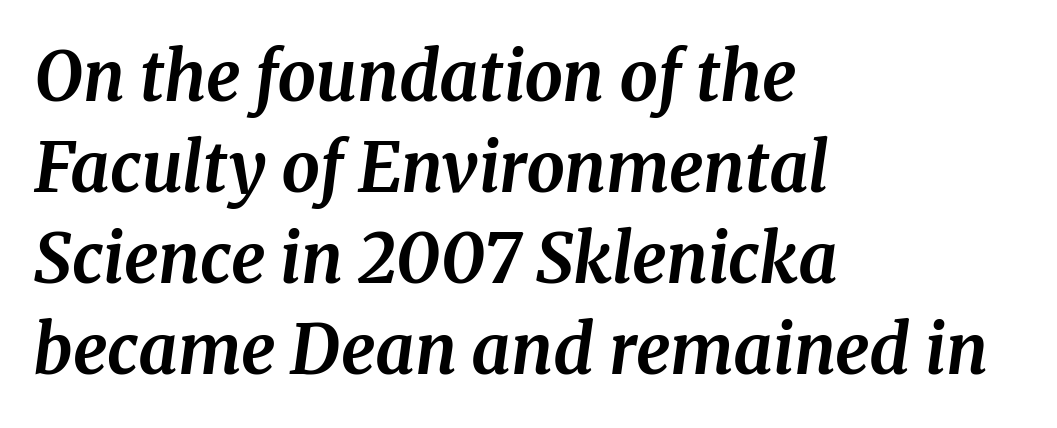
No word sits above an underline. Standard letterfit; no display-style spreading of the glyphs. These lines carry a lot of weight — the face is fully bold. Character widths vary here, with narrow letters taking less room than wide ones. Rows of type keep a routine distance in the vertical direction. The rag falls on the right side of this text block.
